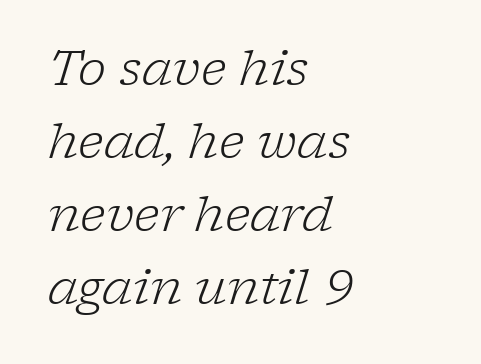
{"serif": "yes", "italic": "yes", "lean": "right", "slant_degrees": 17, "bold": "no", "weight": "light", "width": "normal", "stroke_contrast": "low", "x_height": "medium", "monospaced": "no", "underline": "no", "align": "left", "line_spacing": "normal", "line_spacing_ratio": 1.52, "letter_spacing": "normal", "letter_spacing_em": 0.0, "glyph_px": 48}
